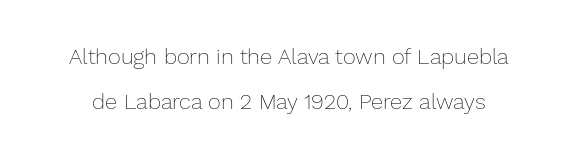
{"italic": "no", "bold": "no", "underline": "no", "line_spacing": "loose", "line_spacing_ratio": 2.06, "letter_spacing": "normal", "letter_spacing_em": 0.0, "glyph_px": 22}
